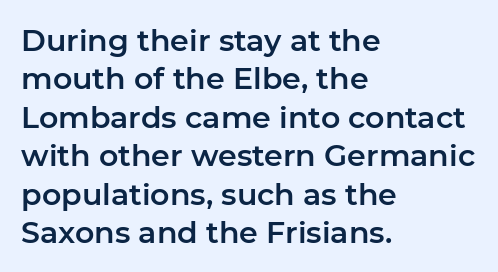
The image shows 30 px sans-serif type, upright; set left-aligned, normal line spacing (1.28x), normal letter spacing, not underlined; low stroke contrast and a medium x-height.
